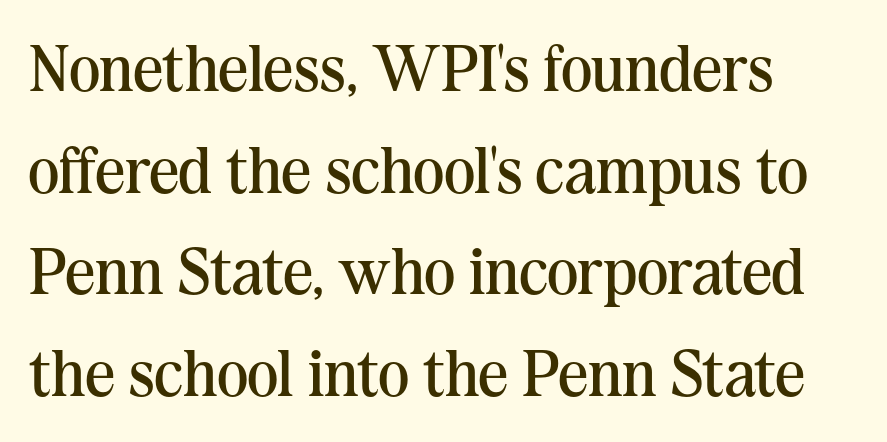
The weight tops out at a normal text grade. The letters carry serifs — small finishing strokes at the ends of their stems. The vertical gap from one line to the next is medium. You could not count columns in this text — the font is proportionally spaced.
